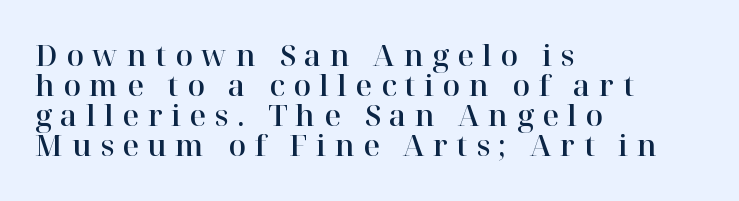
Q: Is the text italic (slanted)? A: No, it is upright.
Q: Is the typeface a serif or a sans-serif typeface? A: Serif.
Q: Is the text underlined? A: No.
Q: How is the paragraph aligned? A: Left-aligned.
Q: Is the spacing between letters normal or unusually wide? A: Unusually wide.
Q: Is the spacing between lines tight, normal or loose? A: Tight.
Q: Width (condensed, normal, or wide)? A: Normal.
Q: Stroke contrast? A: High.
Q: x-height? A: Medium.
Q: Monospaced? A: No.
